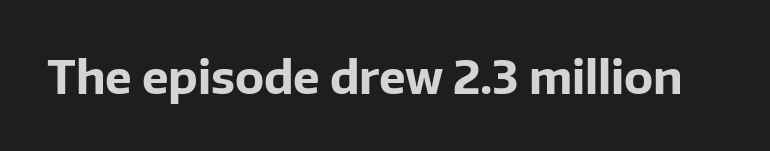
Q: Is the text bold? A: Yes.
Q: Is the text italic (slanted)? A: No, it is upright.
Q: Is the typeface a serif or a sans-serif typeface? A: Sans-serif.
Q: Is the text underlined? A: No.
Q: Is the spacing between letters normal or unusually wide? A: Normal.
Q: Width (condensed, normal, or wide)? A: Normal.
Q: Stroke contrast? A: Low.
Q: x-height? A: Medium.
Q: Monospaced? A: No.
